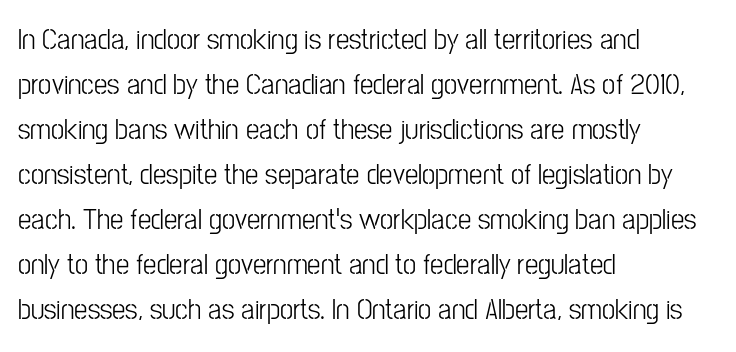
{"serif": "no", "italic": "no", "bold": "no", "weight": "light", "width": "condensed", "stroke_contrast": "low", "x_height": "medium", "monospaced": "no", "underline": "no", "align": "left", "line_spacing": "normal", "line_spacing_ratio": 1.5, "letter_spacing": "normal", "letter_spacing_em": 0.0, "glyph_px": 30}
